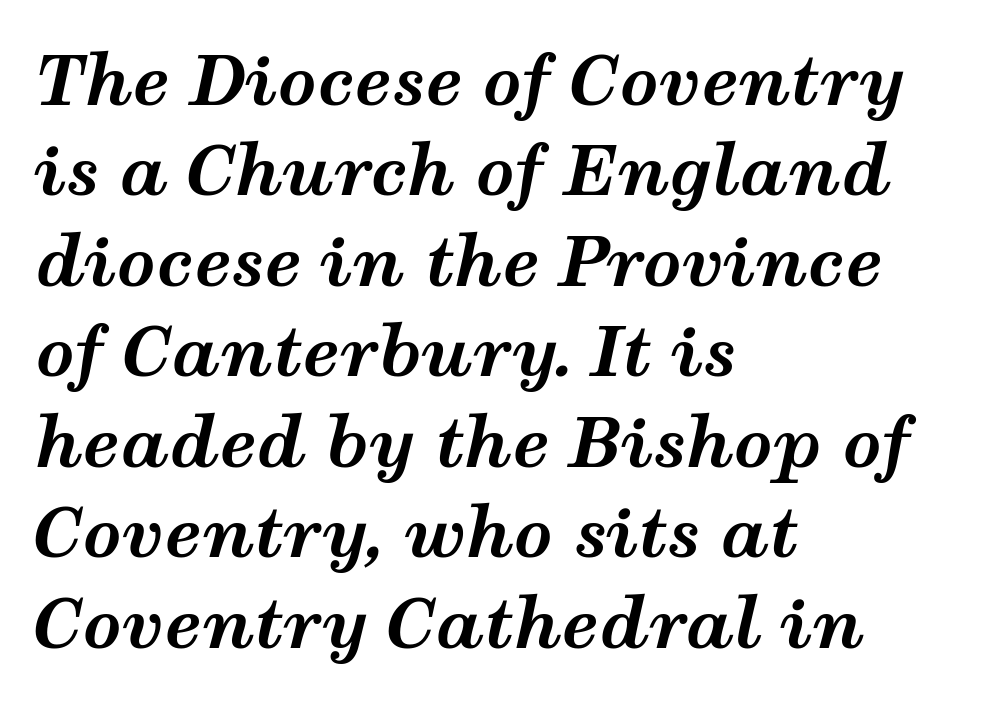
Q: Is the text bold? A: Yes.
Q: Is the text italic (slanted)? A: Yes, it leans right by about 12 degrees.
Q: Is the text underlined? A: No.
Q: How is the paragraph aligned? A: Left-aligned.
Q: Is the spacing between letters normal or unusually wide? A: Normal.
Q: Is the spacing between lines tight, normal or loose? A: Normal.
Q: Width (condensed, normal, or wide)? A: Wide.
Q: Stroke contrast? A: Medium.
Q: x-height? A: Medium.
Q: Monospaced? A: No.
